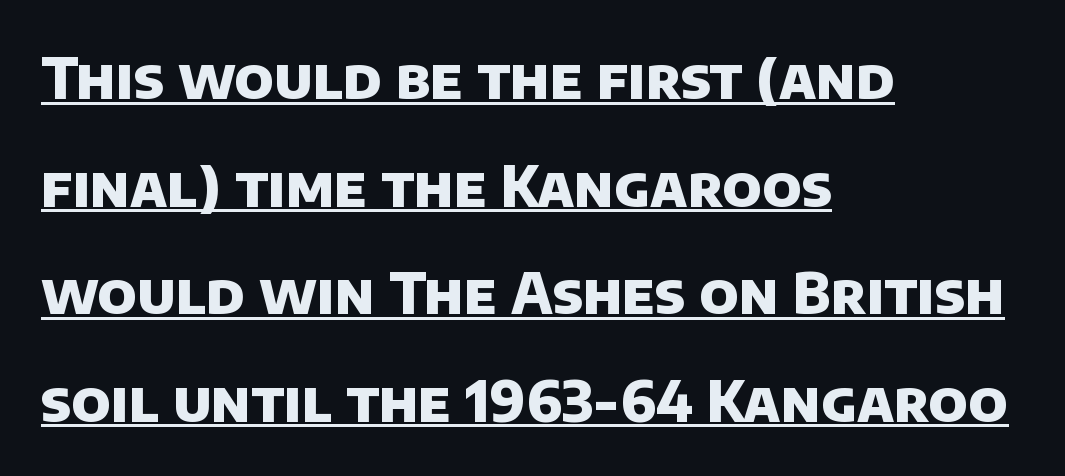
Strong, thick strokes mark this as bold type. The rag falls on the right side of this text block. Is there an underline? Yes — a line sits under the letters. Check where the strokes stop: nothing finishes them off — pure sans. This sample has the flowing, uneven cadence of proportional lettering.
